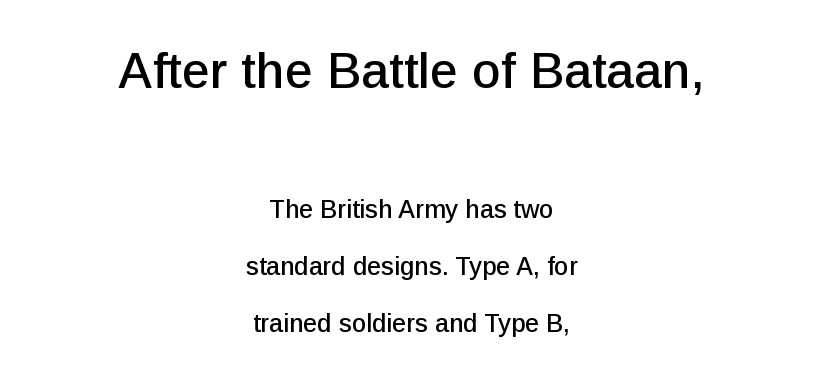
The image shows 50 px sans-serif type, upright; set centered, loose line spacing (2.27x), normal letter spacing, not underlined; the first (top) block is 2.0x larger; low stroke contrast and a medium x-height.
